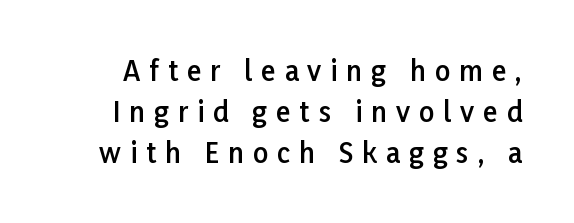
Compared with typical paragraphs, the rows here are spaced about the same. Nope, not italic — everything's standing straight. What stands out about the letter spacing? Its width — letters are far apart. Nobody drew a line under any word here. These lines carry some extra weight — a demibold, not a full bold.
